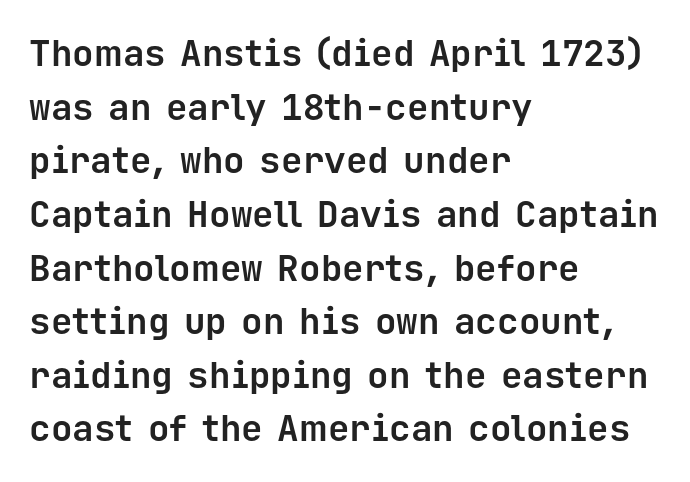
{"serif": "no", "italic": "no", "bold": "yes", "weight": "bold", "width": "normal", "stroke_contrast": "low", "x_height": "medium", "monospaced": "yes", "underline": "no", "align": "left", "line_spacing": "normal", "line_spacing_ratio": 1.49, "letter_spacing": "normal", "letter_spacing_em": 0.0, "glyph_px": 36}
